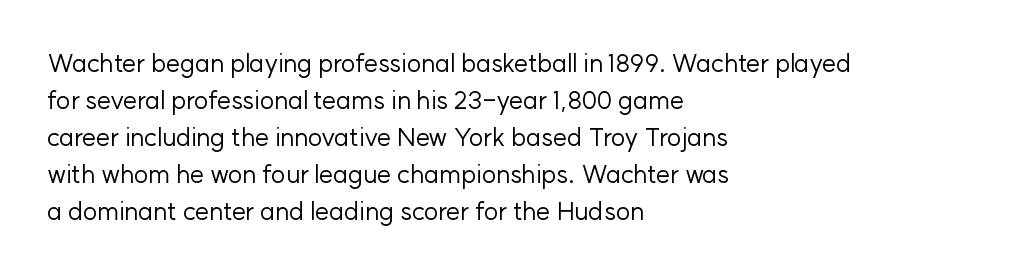
A typesetter would call this leading conventional body-copy spacing. Descender tails drop into unmarked territory. Visually the block forms a straight wall on the left and a jagged coastline on the right. Do the letters lean? They stand straight.
